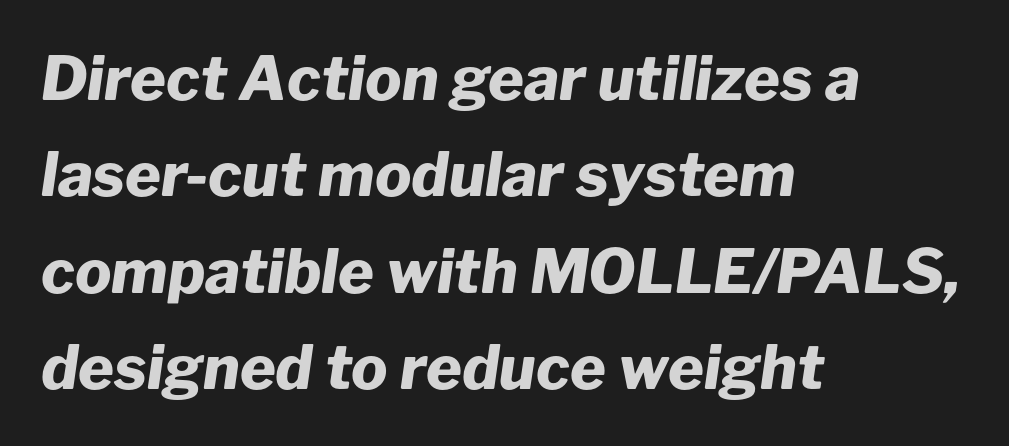
{"italic": "yes", "lean": "right", "slant_degrees": 8, "bold": "yes", "weight": "heavy", "width": "normal", "stroke_contrast": "low", "x_height": "medium", "monospaced": "no", "underline": "no", "align": "left", "line_spacing": "normal", "line_spacing_ratio": 1.58, "letter_spacing": "normal", "letter_spacing_em": 0.0, "glyph_px": 61}
